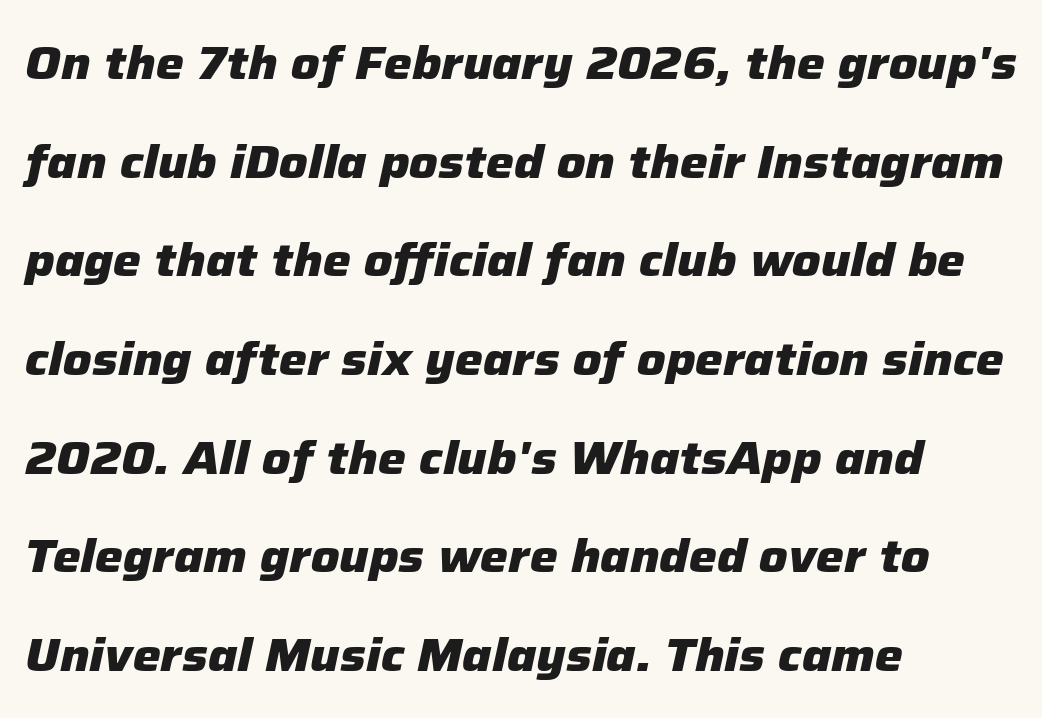
Characters are canted at an angle relative to the baseline's perpendicular. The font is running at its bold setting. Honestly, there is no underline to notice here at all. The rendering uses natural spacing where letterforms have individual widths. Is there much room between lines? Yes — plenty of vertical air separates them.
